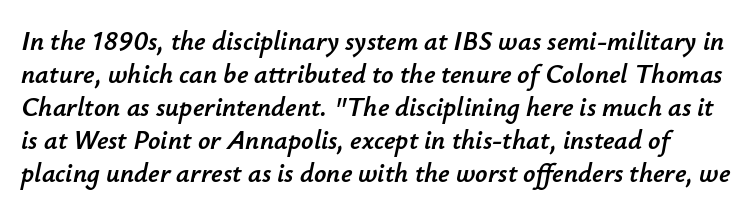
The image shows 27 px text type, italic (leaning right); set line spacing 1.22x, normal letter spacing, not underlined.
